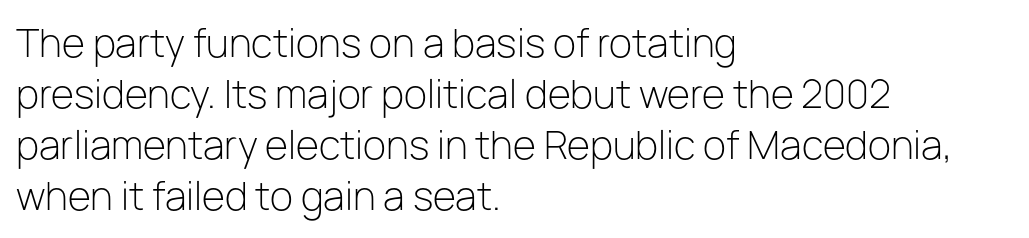
This rendering features lettering with no underline. A typesetter would call this proportional, since set widths differ per character. Check where the strokes stop: nothing finishes them off — pure sans. Typeset ragged right — the left edge is the straight one. In terms of leading, this rendering sits right in the middle. The strokes are not fattened; the text isn't bold.
